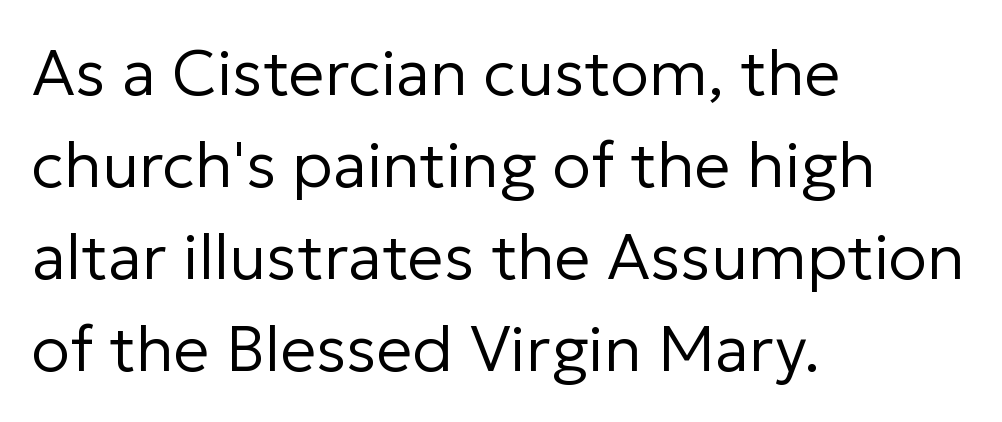
The compositor pushed each line to the left boundary. The horizontal fit of the characters is conventional and even. If you drew a line through each stem, it would be perfectly vertical. A typesetter would label this face a sans. Students, observe: this is what conventionally led text looks like.
